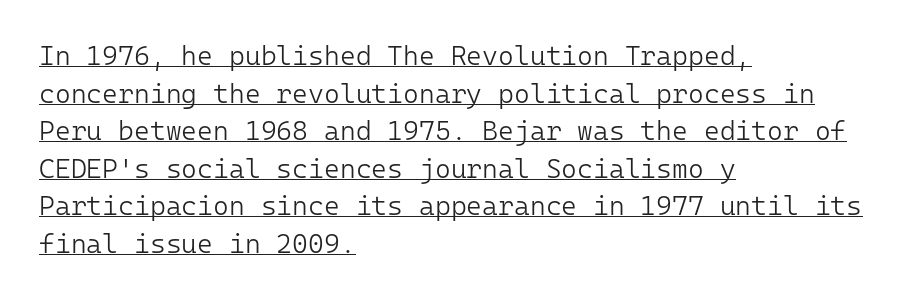
{"italic": "no", "bold": "no", "underline": "yes", "align": "left", "line_spacing": "normal", "line_spacing_ratio": 1.39, "letter_spacing": "normal", "letter_spacing_em": 0.0, "glyph_px": 27}
